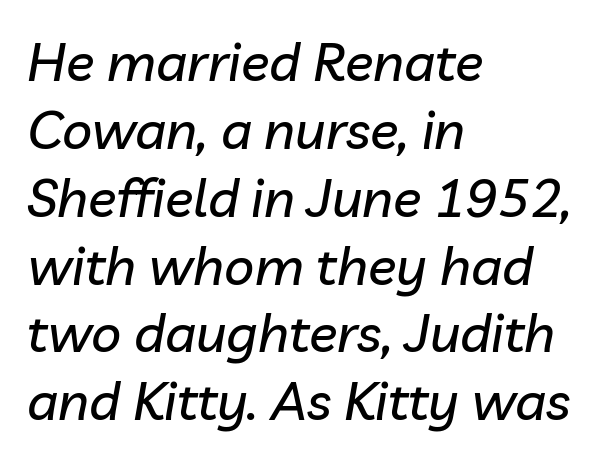
Students, note that the glyphs here touch the page at normal intervals. Is there much room between lines? A standard amount, neither cramped nor airy. The face used here has a pronounced slope to its letters. Quick note: underline off.
